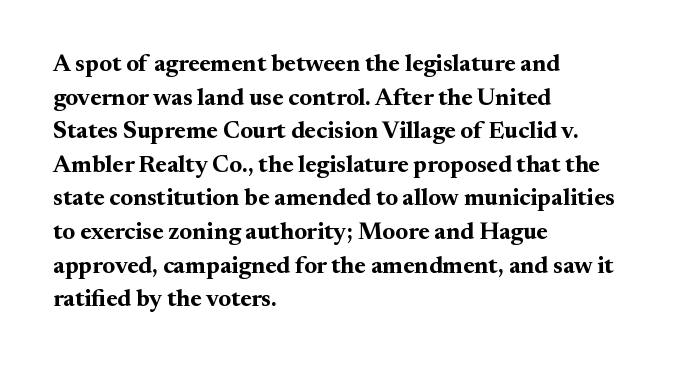
Any mark beneath the type? The region is blank. Regular leading. The face used here is rendered with its standard letterfit. These words are printed bold, with thick strokes throughout. Italic? Not at all — the glyphs are vertical. Left-aligned paragraph, ragged on the right.
